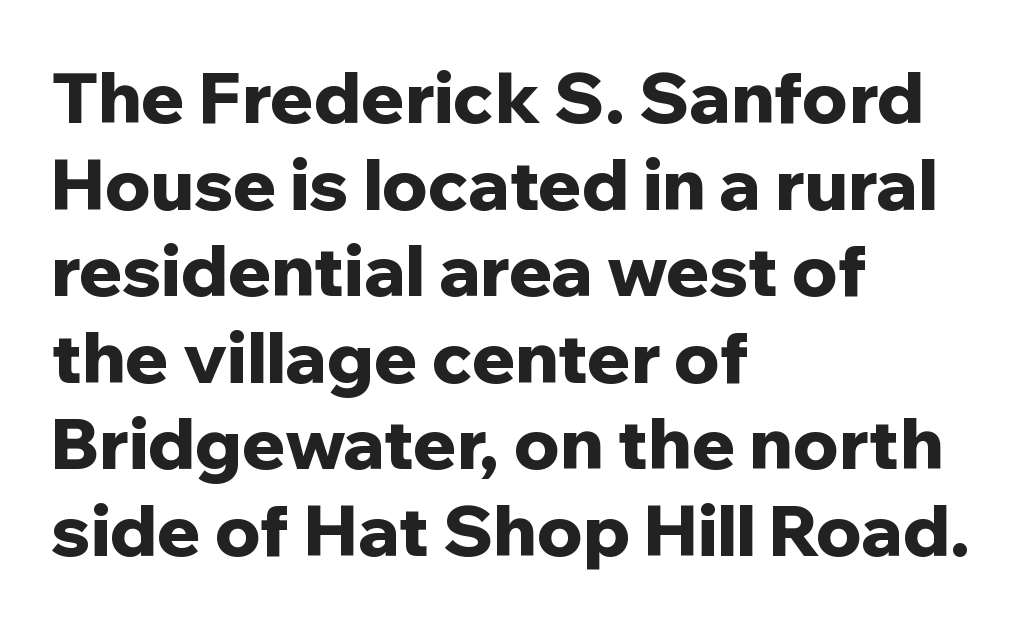
{"serif": "no", "italic": "no", "bold": "yes", "weight": "bold", "width": "normal", "stroke_contrast": "low", "x_height": "medium", "monospaced": "no", "underline": "no", "align": "left", "line_spacing_ratio": 1.22, "letter_spacing": "normal", "letter_spacing_em": 0.0, "glyph_px": 71}
